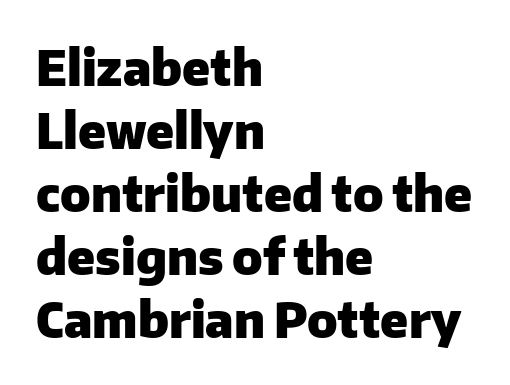
Q: Is the text bold? A: Yes.
Q: Is the text italic (slanted)? A: No, it is upright.
Q: Is the typeface a serif or a sans-serif typeface? A: Sans-serif.
Q: Is the text underlined? A: No.
Q: How is the paragraph aligned? A: Left-aligned.
Q: Is the spacing between letters normal or unusually wide? A: Normal.
Q: Is the spacing between lines tight, normal or loose? A: Normal.
Q: Width (condensed, normal, or wide)? A: Normal.
Q: Stroke contrast? A: Low.
Q: x-height? A: Medium.
Q: Monospaced? A: No.
